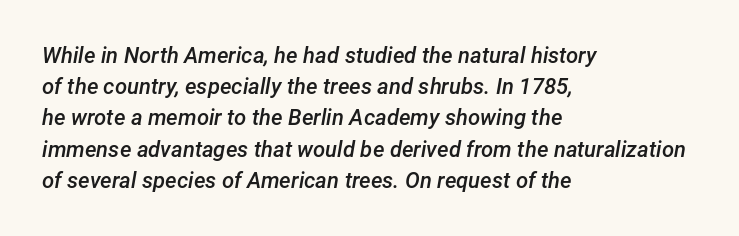
The image shows 22 px text type, italic (leaning right); set left-aligned, normal line spacing (1.42x), normal letter spacing, not underlined.
